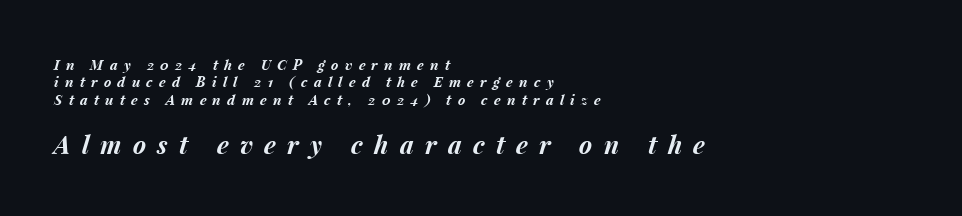
Q: Is the text bold? A: Yes.
Q: Is the text italic (slanted)? A: Yes, it leans right by about 15 degrees.
Q: Is the text underlined? A: No.
Q: How is the paragraph aligned? A: Left-aligned.
Q: Is the spacing between letters normal or unusually wide? A: Unusually wide.
Q: Is the spacing between lines tight, normal or loose? A: Normal.
Q: Which block of text is set in a larger size, the first (top) or the second (bottom)? A: The second (bottom) one.
